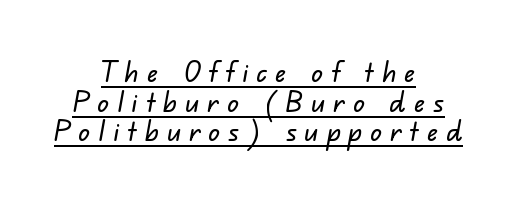
Q: Is the typeface a serif or a sans-serif typeface? A: Sans-serif.
Q: Is the text underlined? A: Yes.
Q: How is the paragraph aligned? A: Centered.
Q: Is the spacing between letters normal or unusually wide? A: Unusually wide.
Q: Is the spacing between lines tight, normal or loose? A: Tight.
Q: Width (condensed, normal, or wide)? A: Normal.
Q: Stroke contrast? A: Low.
Q: x-height? A: Small.
Q: Monospaced? A: No.
